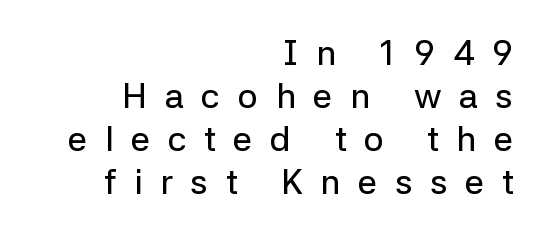
The image shows 35 px sans-serif type, upright; set right-aligned, line spacing 1.23x, unusually wide letter spacing (+0.5 em), not underlined; low stroke contrast and a medium x-height.
